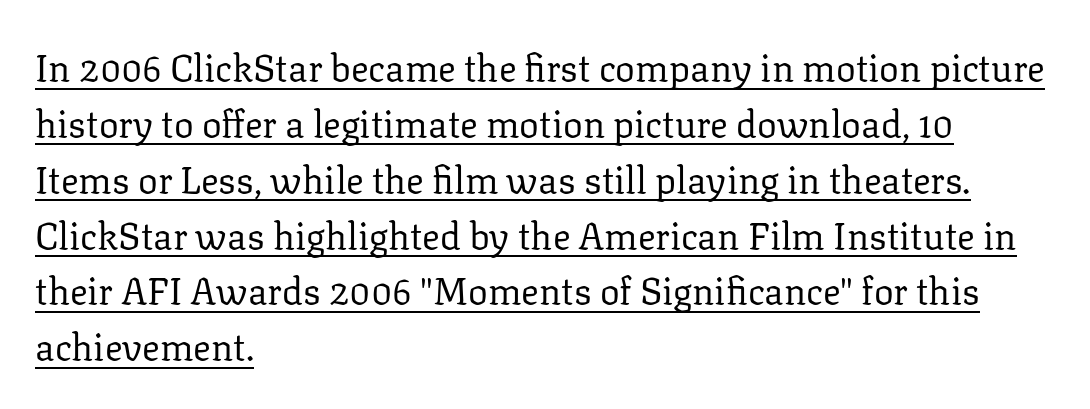
The image shows 37 px regular-weight serif type, upright; set left-aligned, normal line spacing (1.51x), normal letter spacing, underlined; low stroke contrast and a medium x-height.
